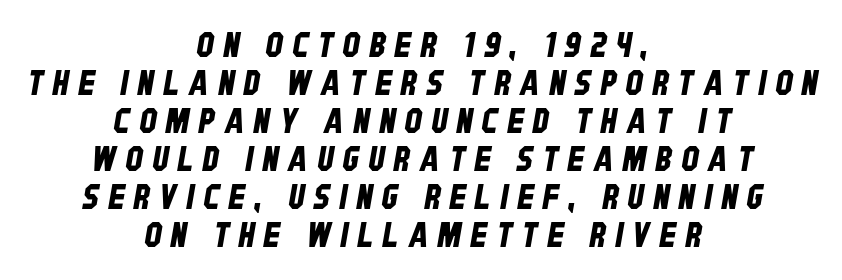
The image shows 34 px condensed sans-serif type; set centered, tight line spacing (1.12x), unusually wide letter spacing (+0.28 em), not underlined; low stroke contrast and a large x-height.
